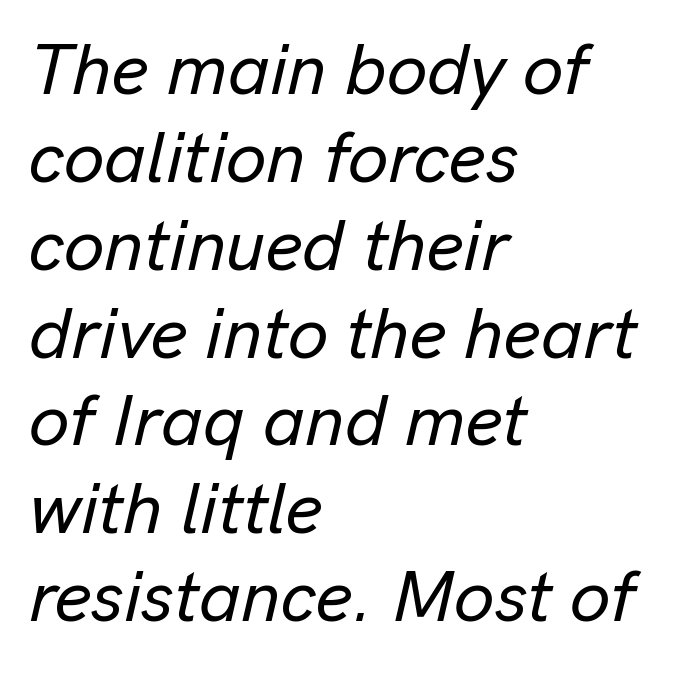
Q: Is the text italic (slanted)? A: Yes, it leans right by about 13 degrees.
Q: Is the text underlined? A: No.
Q: How is the paragraph aligned? A: Left-aligned.
Q: Is the spacing between letters normal or unusually wide? A: Normal.
Q: Width (condensed, normal, or wide)? A: Normal.
Q: Stroke contrast? A: Low.
Q: x-height? A: Medium.
Q: Monospaced? A: No.
